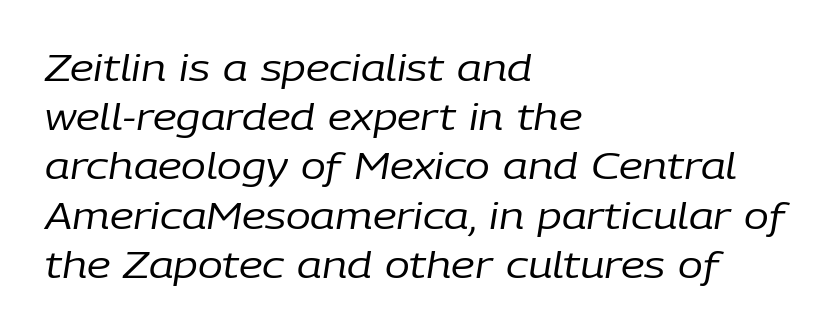
The image shows 37 px regular-weight type, italic (leaning right); set left-aligned, normal line spacing (1.33x), normal letter spacing, not underlined; low stroke contrast and a medium x-height.
